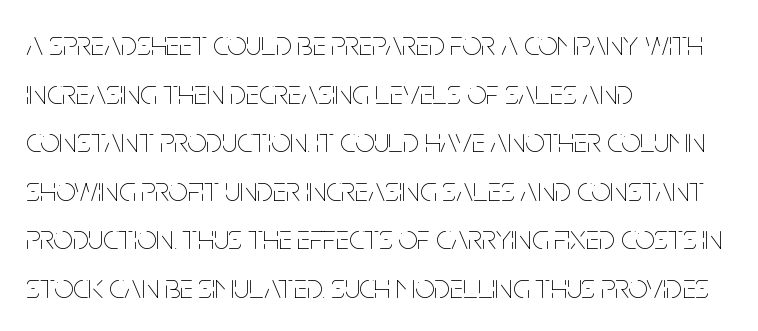
Q: Is the text bold? A: No.
Q: Is the text italic (slanted)? A: No, it is upright.
Q: Is the text underlined? A: No.
Q: How is the paragraph aligned? A: Left-aligned.
Q: Is the spacing between letters normal or unusually wide? A: Normal.
Q: Is the spacing between lines tight, normal or loose? A: Normal.
Q: Width (condensed, normal, or wide)? A: Condensed.
Q: Stroke contrast? A: Low.
Q: x-height? A: Large.
Q: Monospaced? A: No.
